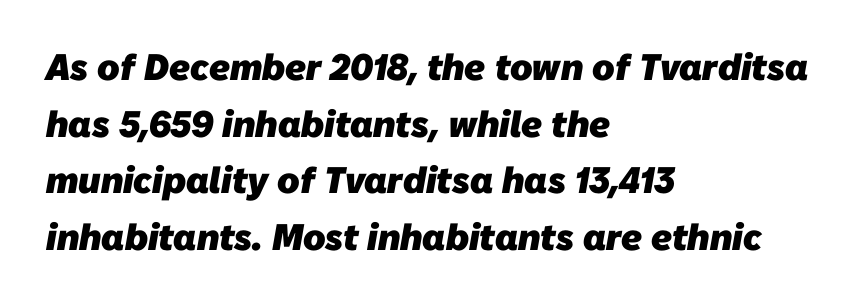
Every row of glyphs begins at an identical x-position on the left. The words here are not underlined. The typesetting leans heavy: a genuine bold. These lines are composed in type without serifs. Character widths vary here, with narrow letters taking less room than wide ones. There is no visible air inserted between adjacent glyphs.
